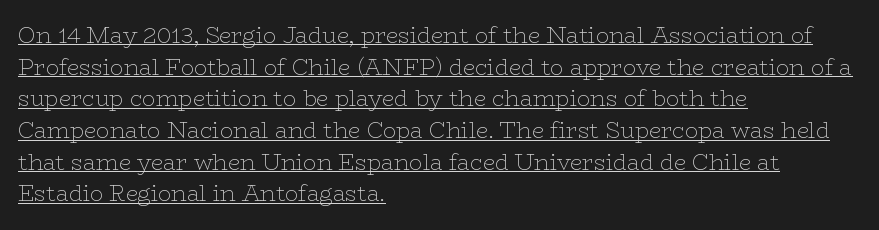
The image shows 22 px text type, upright; set left-aligned, normal line spacing (1.44x), normal letter spacing, underlined.
